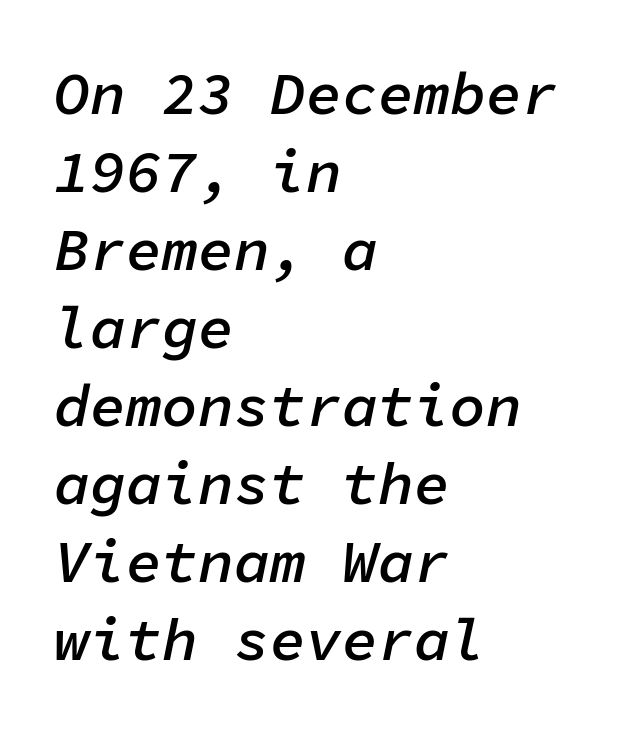
{"italic": "yes", "lean": "right", "slant_degrees": 11, "bold": "semi", "weight": "semibold", "width": "normal", "stroke_contrast": "low", "x_height": "medium", "monospaced": "yes", "underline": "no", "align": "left", "line_spacing": "normal", "line_spacing_ratio": 1.3, "letter_spacing": "normal", "letter_spacing_em": 0.0, "glyph_px": 60}
